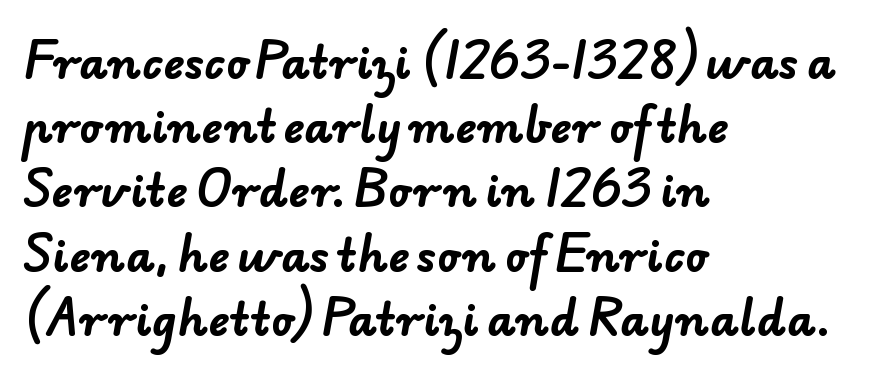
Q: Is the text bold? A: Yes.
Q: Is the typeface a serif or a sans-serif typeface? A: Sans-serif.
Q: Is the text underlined? A: No.
Q: How is the paragraph aligned? A: Left-aligned.
Q: Is the spacing between letters normal or unusually wide? A: Normal.
Q: Is the spacing between lines tight, normal or loose? A: Normal.
Q: Width (condensed, normal, or wide)? A: Normal.
Q: Stroke contrast? A: Low.
Q: x-height? A: Small.
Q: Monospaced? A: No.
